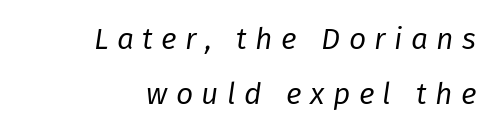
Q: Is the text bold? A: No.
Q: Is the text italic (slanted)? A: Yes, it leans right by about 8 degrees.
Q: Is the text underlined? A: No.
Q: How is the paragraph aligned? A: Right-aligned.
Q: Is the spacing between letters normal or unusually wide? A: Unusually wide.
Q: Width (condensed, normal, or wide)? A: Normal.
Q: Stroke contrast? A: Low.
Q: x-height? A: Medium.
Q: Monospaced? A: No.
